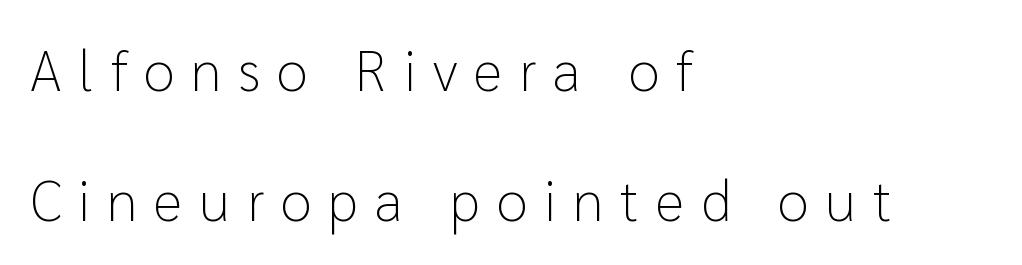
Stems here are at most as thick as an everyday book face. The space between consecutive lines is lavish. Decoration check: the copy has no underline. Caption: expanded tracking, letters set apart. The rendering uses natural spacing where letterforms have individual widths.
